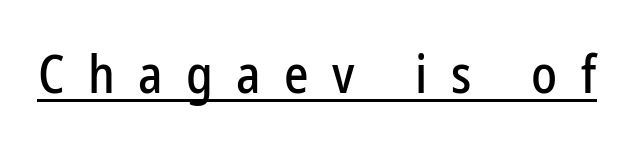
Q: Is the text italic (slanted)? A: No, it is upright.
Q: Is the typeface a serif or a sans-serif typeface? A: Sans-serif.
Q: Is the text underlined? A: Yes.
Q: Is the spacing between letters normal or unusually wide? A: Unusually wide.
Q: Width (condensed, normal, or wide)? A: Condensed.
Q: Stroke contrast? A: Low.
Q: x-height? A: Medium.
Q: Monospaced? A: No.
